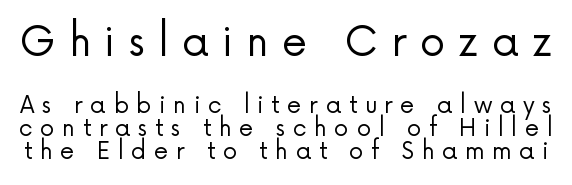
Think standard paragraph weight, or any step lighter than that. The lines are packed closely together with very little leading. The type family on display is of the sans-serif kind. Unmarked baselines from the first word to the last.
